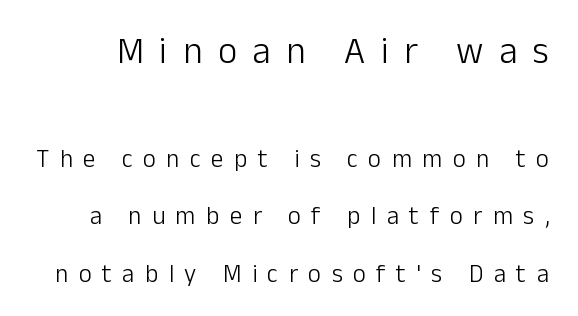
The image shows 37 px light sans-serif type, upright; set loose line spacing (2.3x), unusually wide letter spacing (+0.42 em), not underlined; the first (top) block is 1.48x larger; low stroke contrast and a medium x-height.
